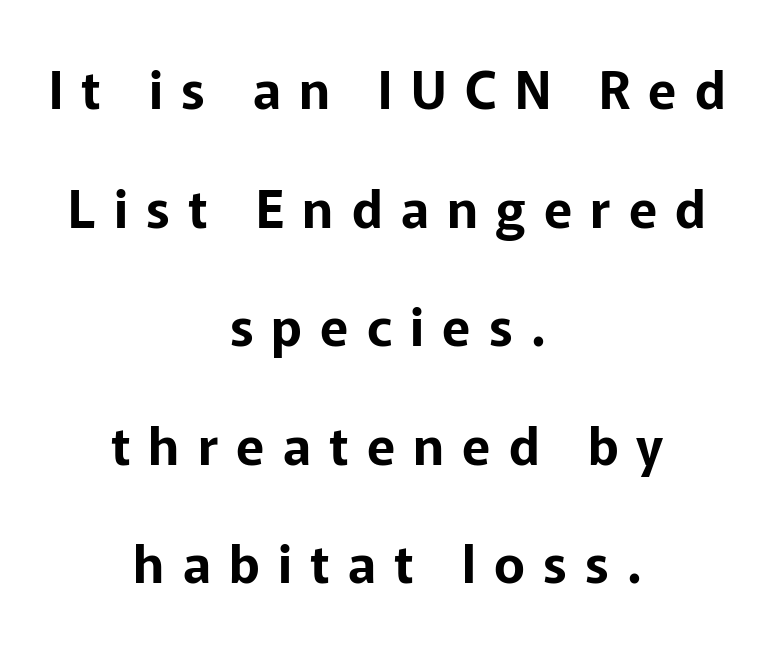
Q: Is the text italic (slanted)? A: No, it is upright.
Q: Is the typeface a serif or a sans-serif typeface? A: Sans-serif.
Q: Is the text underlined? A: No.
Q: How is the paragraph aligned? A: Centered.
Q: Is the spacing between letters normal or unusually wide? A: Unusually wide.
Q: Is the spacing between lines tight, normal or loose? A: Loose.
Q: Width (condensed, normal, or wide)? A: Normal.
Q: Stroke contrast? A: Low.
Q: x-height? A: Medium.
Q: Monospaced? A: No.
